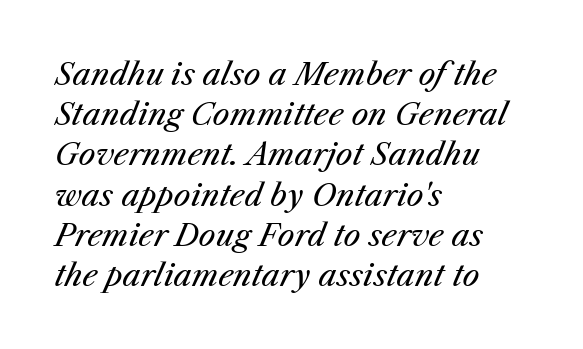
Descenders hang freely into open space. Baseline-to-baseline distance is the conventional proportion of letter height. Reading down the block, your eye returns to a fixed left position each line. Characters follow at the spacing the type designer built in. An italicized treatment has been applied to the whole sample.
